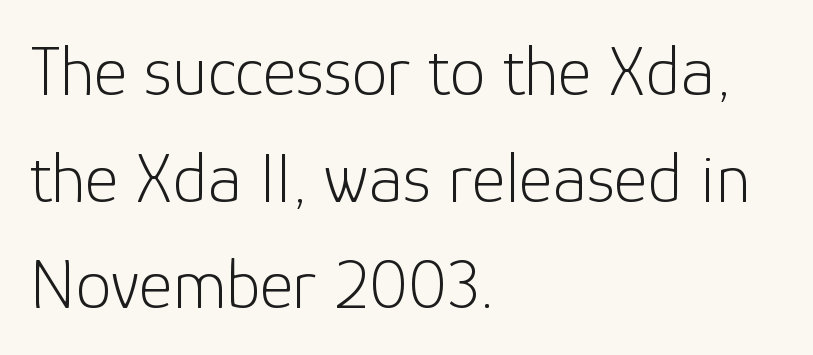
Notice how descenders clear the ascenders below comfortably — that's standard leading. Nope, no serifs anywhere on these letters. Between one letter and the next there's only the usual sliver of space. Caption: face not bold, strokes unweighted. Spacing verdict: proportional, widths tailored to each character.
